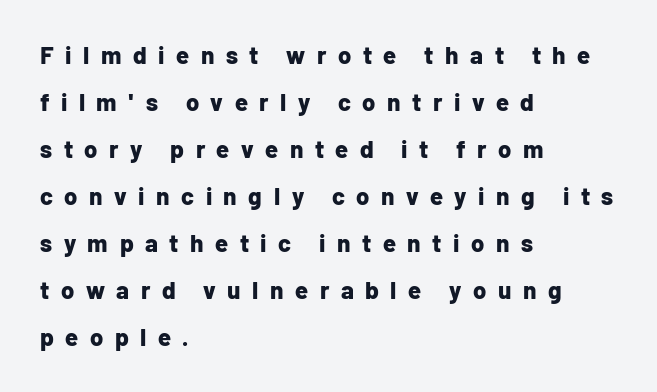
Q: Is the text bold? A: Yes.
Q: Is the text italic (slanted)? A: No, it is upright.
Q: Is the text underlined? A: No.
Q: How is the paragraph aligned? A: Left-aligned.
Q: Is the spacing between letters normal or unusually wide? A: Unusually wide.
Q: Is the spacing between lines tight, normal or loose? A: Loose.
